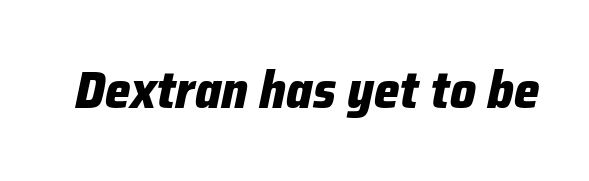
The image shows 51 px heavy type, italic (leaning right); set normal letter spacing, not underlined; low stroke contrast and a medium x-height.
